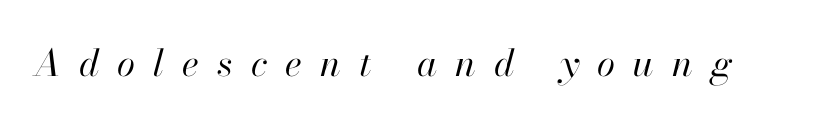
The image shows 37 px regular-weight type, italic (leaning right); set unusually wide letter spacing (+0.49 em), not underlined; high stroke contrast and a small x-height.
